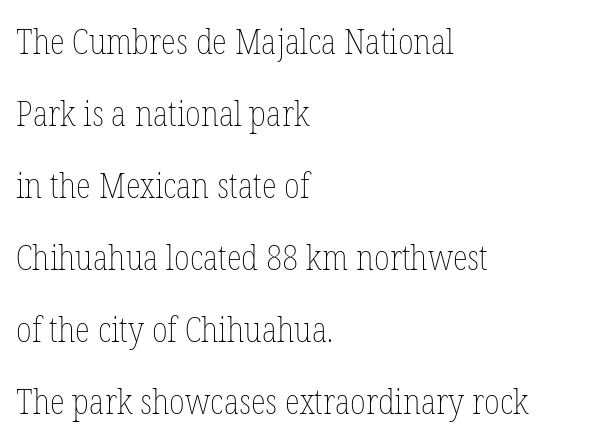
Q: Is the text bold? A: No.
Q: Is the text italic (slanted)? A: No, it is upright.
Q: Is the text underlined? A: No.
Q: How is the paragraph aligned? A: Left-aligned.
Q: Is the spacing between letters normal or unusually wide? A: Normal.
Q: Is the spacing between lines tight, normal or loose? A: Loose.
Q: Width (condensed, normal, or wide)? A: Condensed.
Q: Stroke contrast? A: Low.
Q: x-height? A: Medium.
Q: Monospaced? A: No.
